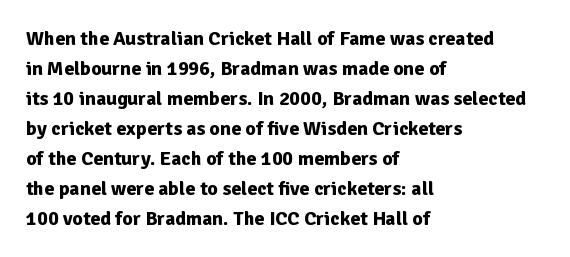
Q: Is the text bold? A: Yes.
Q: Is the text italic (slanted)? A: No, it is upright.
Q: Is the text underlined? A: No.
Q: How is the paragraph aligned? A: Left-aligned.
Q: Is the spacing between letters normal or unusually wide? A: Normal.
Q: Is the spacing between lines tight, normal or loose? A: Normal.
